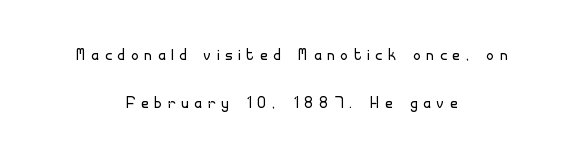
Q: Is the text bold? A: No.
Q: Is the text italic (slanted)? A: No, it is upright.
Q: Is the text underlined? A: No.
Q: How is the paragraph aligned? A: Centered.
Q: Is the spacing between letters normal or unusually wide? A: Unusually wide.
Q: Is the spacing between lines tight, normal or loose? A: Loose.
